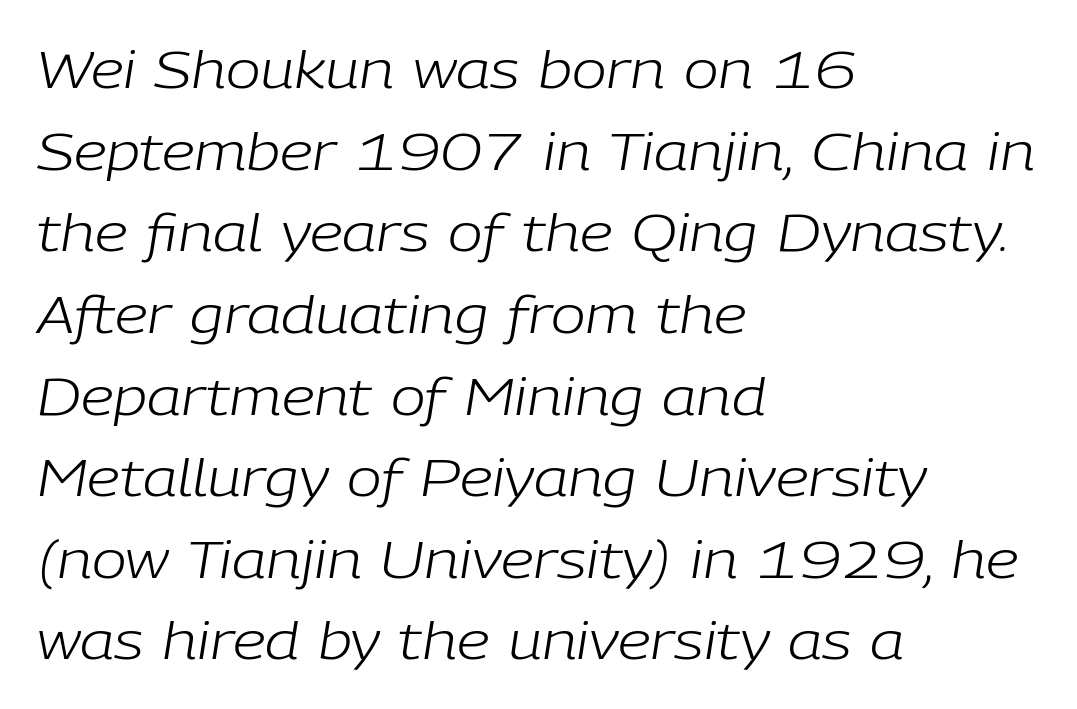
The text carries the slant typical of an italic or oblique font. Letters rest on an invisible, unmarked baseline. A typesetter would call this proportional, since set widths differ per character. All the whitespace from short lines collects on the right. The face looks like a standard text weight, possibly lighter. Characters follow at the spacing the type designer built in.
